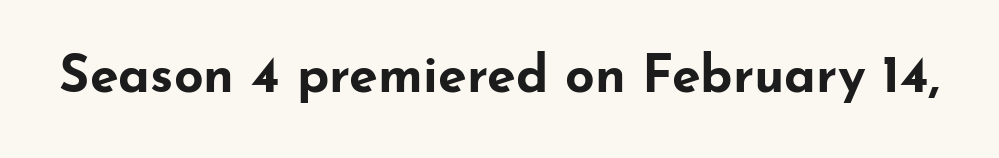
The image shows 52 px bold, wide sans-serif type, upright; set normal letter spacing, not underlined; low stroke contrast and a small x-height.
